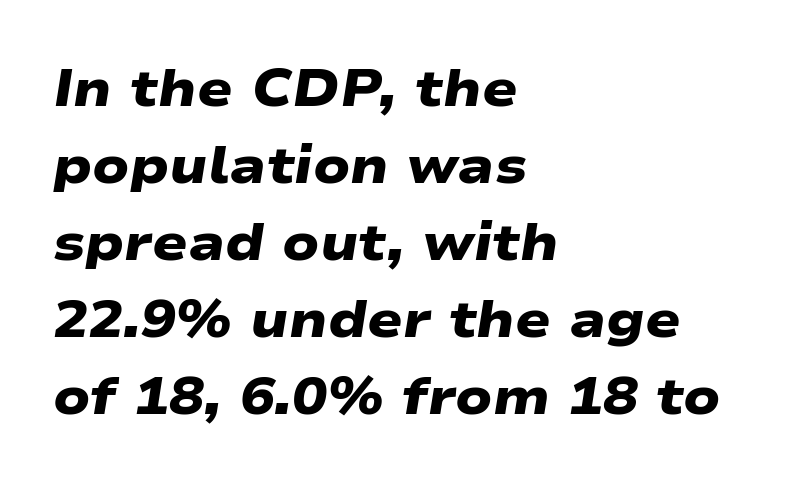
Q: Is the text bold? A: Yes.
Q: Is the typeface a serif or a sans-serif typeface? A: Sans-serif.
Q: Is the text underlined? A: No.
Q: How is the paragraph aligned? A: Left-aligned.
Q: Is the spacing between letters normal or unusually wide? A: Normal.
Q: Is the spacing between lines tight, normal or loose? A: Normal.
Q: Width (condensed, normal, or wide)? A: Wide.
Q: Stroke contrast? A: Low.
Q: x-height? A: Medium.
Q: Monospaced? A: No.
